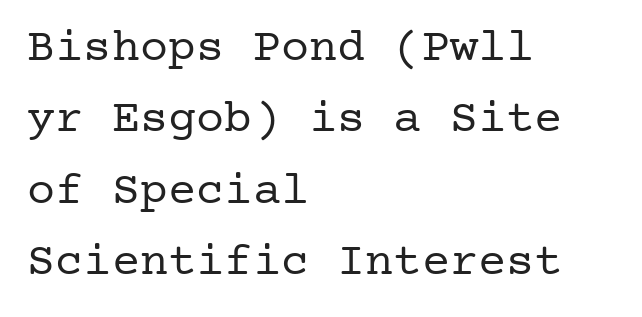
Q: Is the text bold? A: No.
Q: Is the text italic (slanted)? A: No, it is upright.
Q: Is the typeface a serif or a sans-serif typeface? A: Serif.
Q: Is the text underlined? A: No.
Q: How is the paragraph aligned? A: Left-aligned.
Q: Is the spacing between letters normal or unusually wide? A: Normal.
Q: Is the spacing between lines tight, normal or loose? A: Normal.
Q: Width (condensed, normal, or wide)? A: Normal.
Q: Stroke contrast? A: Low.
Q: x-height? A: Medium.
